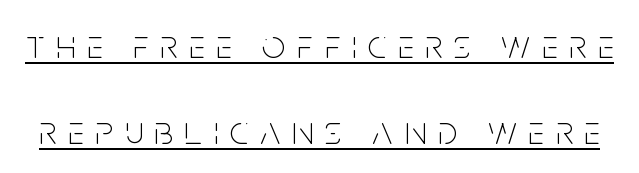
{"serif": "no", "italic": "no", "bold": "no", "weight": "thin", "width": "condensed", "stroke_contrast": "low", "x_height": "large", "monospaced": "no", "underline": "yes", "line_spacing": "loose", "line_spacing_ratio": 2.15, "letter_spacing": "wide", "letter_spacing_em": 0.3, "glyph_px": 40}
